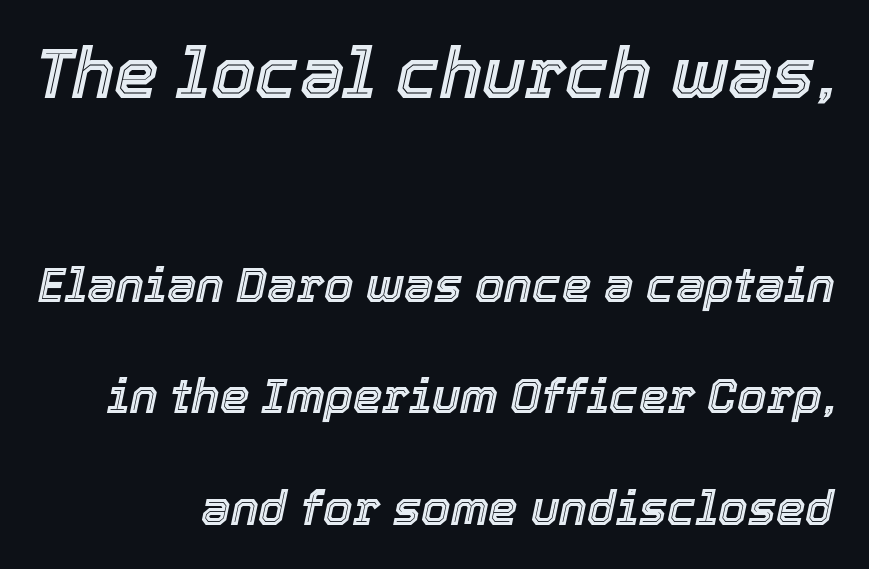
Students, note that the glyphs here touch the page at normal intervals. Spacing verdict: proportional, widths tailored to each character. Anything drawn beneath the words? Only blank space. What's the leading like? Stretched, with rows far apart. Typeset ragged left — the right edge is the straight one.
